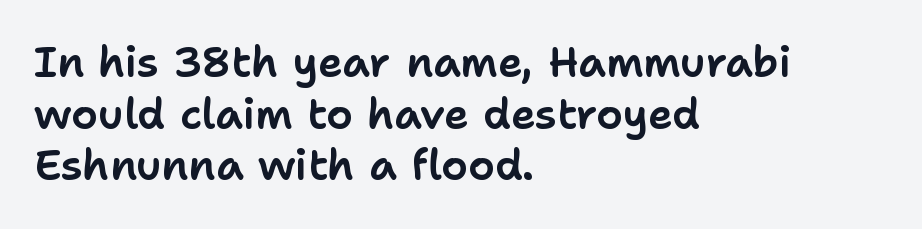
The lettering holds an erect, upright posture throughout. The passage is arranged the way most books set body copy — flush left. The letters advance in unequal steps, a hallmark of proportional type. Honestly, the letter spacing is just normal — you wouldn't notice it. The rendering shows plain stroke endings on the letterforms — a sans-serif design.
